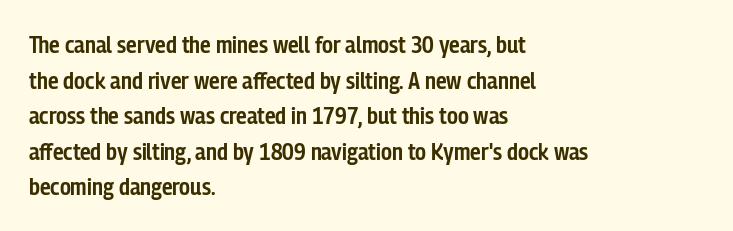
Q: Is the text bold? A: Semi-bold.
Q: Is the text italic (slanted)? A: No, it is upright.
Q: Is the text underlined? A: No.
Q: How is the paragraph aligned? A: Left-aligned.
Q: Is the spacing between letters normal or unusually wide? A: Normal.
Q: Is the spacing between lines tight, normal or loose? A: Normal.
